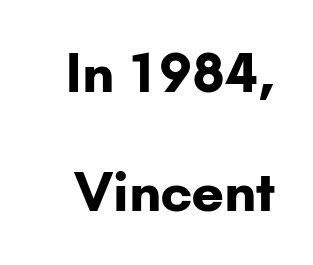
The space beneath each line is pristine and unruled. The line-height multiplier appears high, well above default. Upright lettering throughout. Its strokes are broad and dark, the hallmark of bold type. Note the varied advance widths — an 'i' is clearly narrower than an 'm'. Standard letterfit; no display-style spreading of the glyphs.
